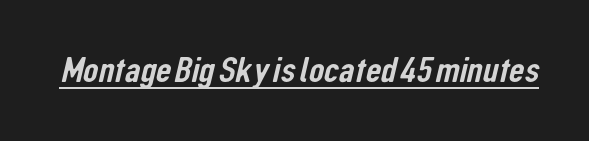
Q: Is the typeface a serif or a sans-serif typeface? A: Sans-serif.
Q: Is the text underlined? A: Yes.
Q: Is the spacing between letters normal or unusually wide? A: Normal.
Q: Width (condensed, normal, or wide)? A: Condensed.
Q: Stroke contrast? A: Low.
Q: x-height? A: Medium.
Q: Monospaced? A: No.
